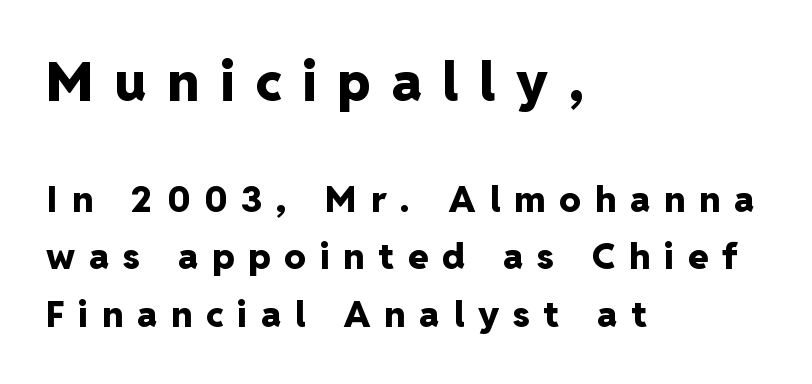
Q: Is the text bold? A: Yes.
Q: Is the text italic (slanted)? A: No, it is upright.
Q: Is the typeface a serif or a sans-serif typeface? A: Sans-serif.
Q: Is the text underlined? A: No.
Q: How is the paragraph aligned? A: Left-aligned.
Q: Is the spacing between letters normal or unusually wide? A: Unusually wide.
Q: Is the spacing between lines tight, normal or loose? A: Normal.
Q: Which block of text is set in a larger size, the first (top) or the second (bottom)? A: The first (top) one.
Q: Width (condensed, normal, or wide)? A: Normal.
Q: Stroke contrast? A: Low.
Q: x-height? A: Medium.
Q: Monospaced? A: No.
